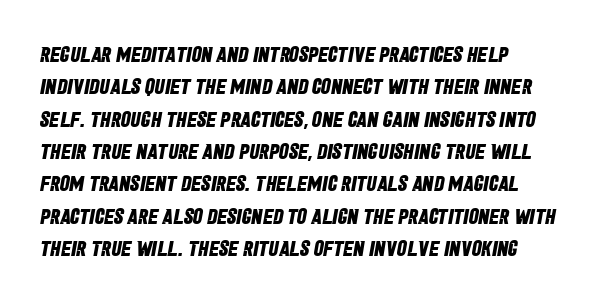
Q: Is the text bold? A: Yes.
Q: Is the text underlined? A: No.
Q: How is the paragraph aligned? A: Left-aligned.
Q: Is the spacing between letters normal or unusually wide? A: Normal.
Q: Is the spacing between lines tight, normal or loose? A: Normal.
